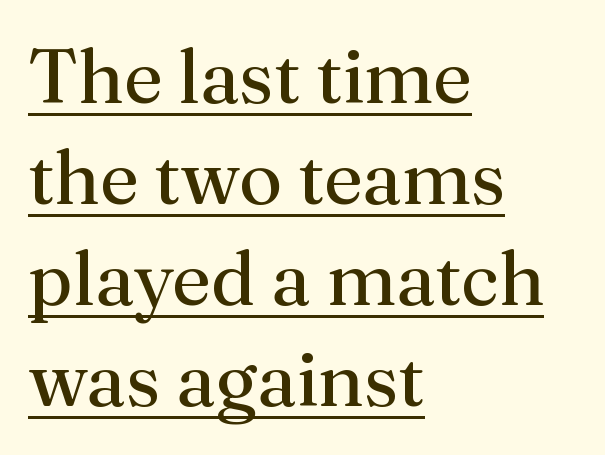
Q: Is the text bold? A: No.
Q: Is the text italic (slanted)? A: No, it is upright.
Q: Is the typeface a serif or a sans-serif typeface? A: Serif.
Q: Is the text underlined? A: Yes.
Q: How is the paragraph aligned? A: Left-aligned.
Q: Is the spacing between letters normal or unusually wide? A: Normal.
Q: Is the spacing between lines tight, normal or loose? A: Normal.
Q: Width (condensed, normal, or wide)? A: Normal.
Q: Stroke contrast? A: Medium.
Q: x-height? A: Medium.
Q: Monospaced? A: No.
